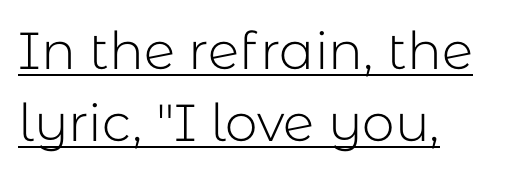
Q: Is the text bold? A: No.
Q: Is the text italic (slanted)? A: No, it is upright.
Q: Is the typeface a serif or a sans-serif typeface? A: Sans-serif.
Q: Is the text underlined? A: Yes.
Q: How is the paragraph aligned? A: Left-aligned.
Q: Is the spacing between letters normal or unusually wide? A: Normal.
Q: Is the spacing between lines tight, normal or loose? A: Normal.
Q: Width (condensed, normal, or wide)? A: Normal.
Q: Stroke contrast? A: Low.
Q: x-height? A: Medium.
Q: Monospaced? A: No.
